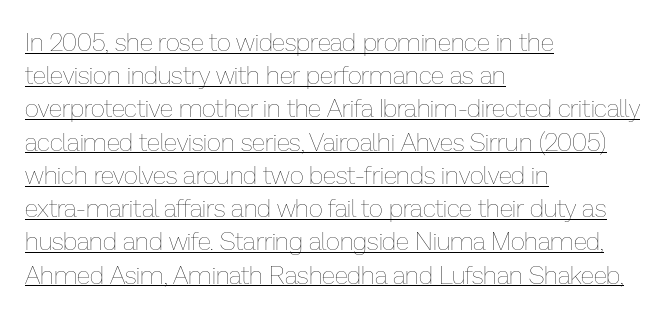
Q: Is the text bold? A: No.
Q: Is the text italic (slanted)? A: No, it is upright.
Q: Is the text underlined? A: Yes.
Q: How is the paragraph aligned? A: Left-aligned.
Q: Is the spacing between letters normal or unusually wide? A: Normal.
Q: Is the spacing between lines tight, normal or loose? A: Normal.
